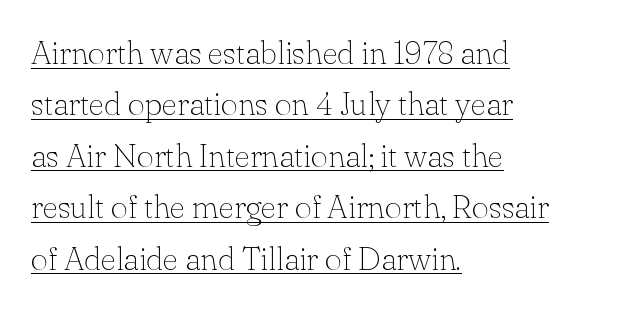
Q: Is the text bold? A: No.
Q: Is the text italic (slanted)? A: No, it is upright.
Q: Is the typeface a serif or a sans-serif typeface? A: Serif.
Q: Is the text underlined? A: Yes.
Q: How is the paragraph aligned? A: Left-aligned.
Q: Is the spacing between letters normal or unusually wide? A: Normal.
Q: Is the spacing between lines tight, normal or loose? A: Normal.
Q: Width (condensed, normal, or wide)? A: Normal.
Q: Stroke contrast? A: Low.
Q: x-height? A: Small.
Q: Monospaced? A: No.
